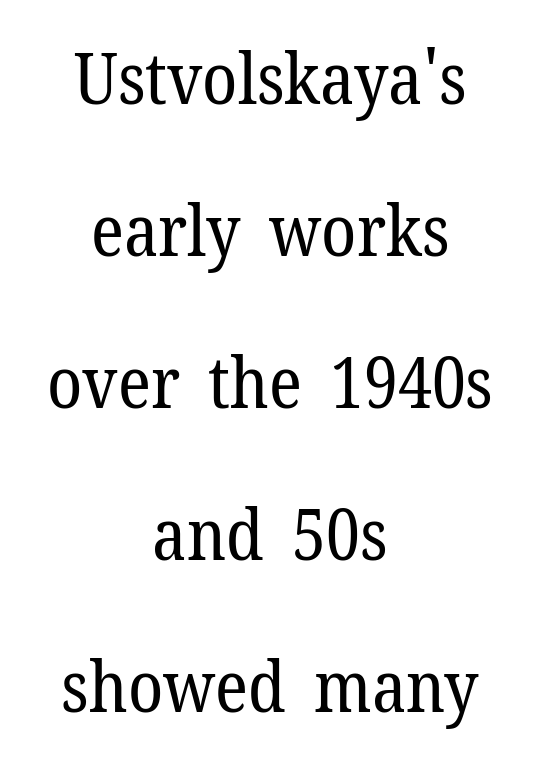
Observe the serifs anchoring each vertical stroke in this sample. Is there any slant? The stems are plumb. Honestly, there is no underline to notice here at all. What's the leading like? Stretched, with rows far apart.
